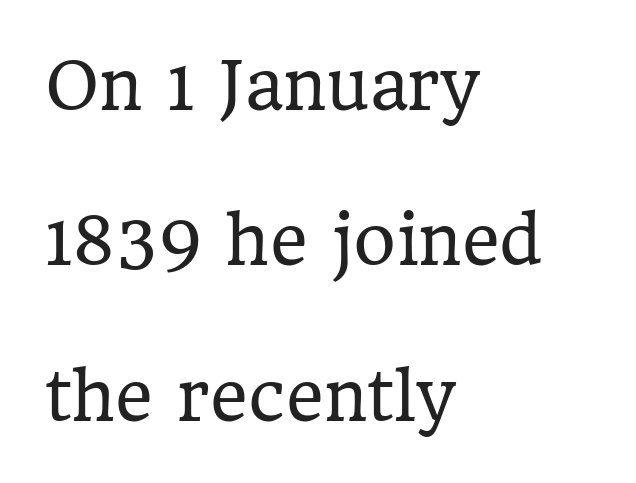
{"serif": "yes", "italic": "no", "bold": "no", "weight": "regular", "width": "normal", "stroke_contrast": "low", "x_height": "medium", "monospaced": "no", "underline": "no", "align": "left", "line_spacing": "loose", "line_spacing_ratio": 2.39, "letter_spacing": "normal", "letter_spacing_em": 0.0, "glyph_px": 65}
